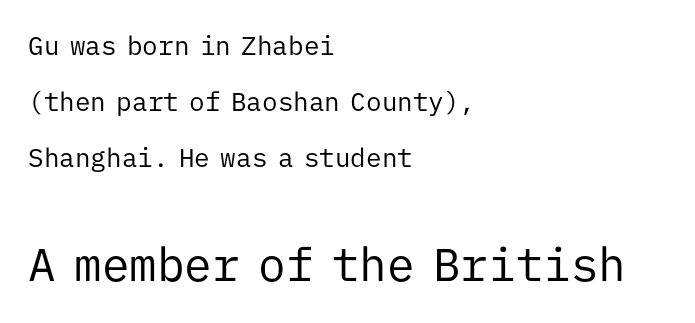
The image shows 46 px regular-weight sans-serif type, upright, monospaced; set left-aligned, loose line spacing (2.16x), normal letter spacing, not underlined; the second (bottom) block is 1.77x larger; low stroke contrast and a medium x-height.
